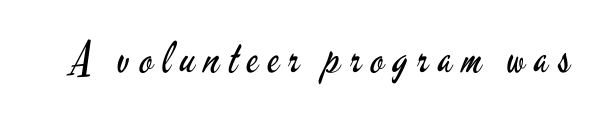
Q: Is the text bold? A: No.
Q: Is the text italic (slanted)? A: Yes.
Q: Is the typeface a serif or a sans-serif typeface? A: Sans-serif.
Q: Is the text underlined? A: No.
Q: Is the spacing between letters normal or unusually wide? A: Unusually wide.
Q: Width (condensed, normal, or wide)? A: Condensed.
Q: Stroke contrast? A: Low.
Q: x-height? A: Small.
Q: Monospaced? A: No.
